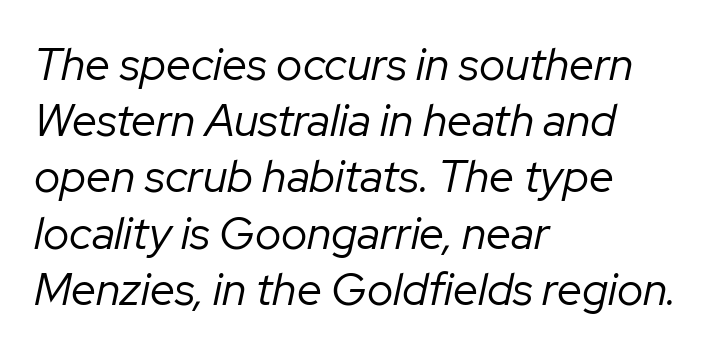
The image shows 45 px regular-weight type, italic (leaning right); set left-aligned, normal line spacing (1.25x), normal letter spacing, not underlined; low stroke contrast and a medium x-height.
